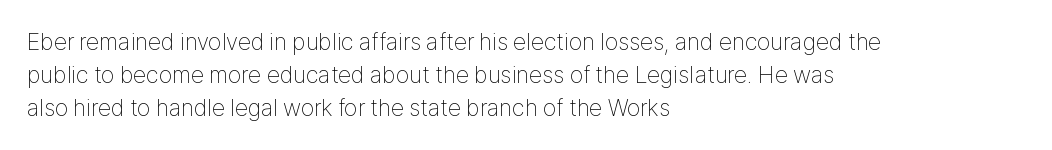
The image shows 24 px text type, upright; set left-aligned, normal line spacing (1.38x), normal letter spacing, not underlined.
